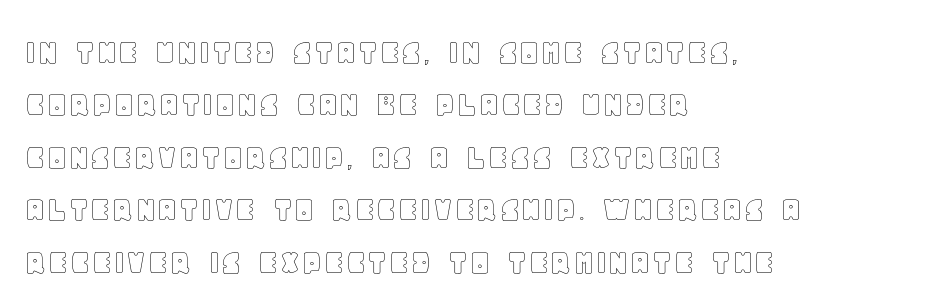
Q: Is the text italic (slanted)? A: No, it is upright.
Q: Is the text underlined? A: No.
Q: How is the paragraph aligned? A: Left-aligned.
Q: Is the spacing between letters normal or unusually wide? A: Normal.
Q: Is the spacing between lines tight, normal or loose? A: Normal.
Q: Width (condensed, normal, or wide)? A: Normal.
Q: x-height? A: Large.
Q: Monospaced? A: No.
